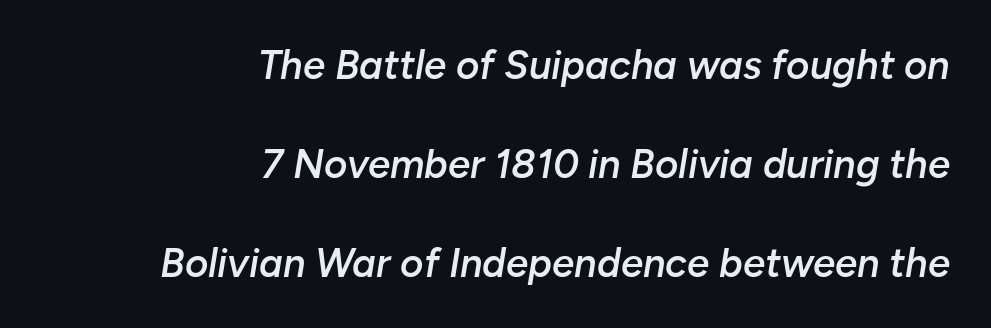
{"italic": "yes", "lean": "right", "slant_degrees": 10, "bold": "semi", "weight": "semibold", "width": "normal", "stroke_contrast": "low", "x_height": "medium", "monospaced": "no", "underline": "no", "align": "right", "line_spacing": "loose", "line_spacing_ratio": 2.47, "letter_spacing": "normal", "letter_spacing_em": 0.0, "glyph_px": 40}
